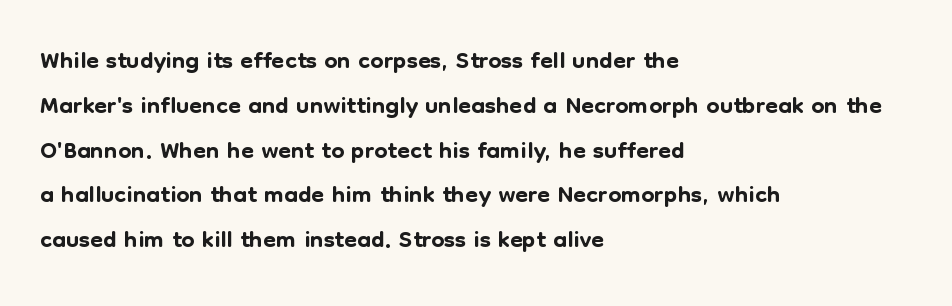
Q: Is the text italic (slanted)? A: No, it is upright.
Q: Is the typeface a serif or a sans-serif typeface? A: Sans-serif.
Q: Is the text underlined? A: No.
Q: How is the paragraph aligned? A: Left-aligned.
Q: Is the spacing between letters normal or unusually wide? A: Normal.
Q: Width (condensed, normal, or wide)? A: Normal.
Q: Stroke contrast? A: Low.
Q: x-height? A: Medium.
Q: Monospaced? A: No.
